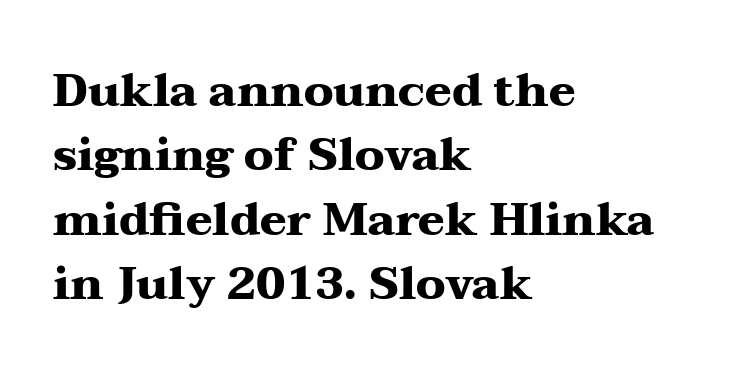
{"serif": "yes", "italic": "no", "bold": "yes", "weight": "heavy", "width": "wide", "stroke_contrast": "medium", "x_height": "medium", "monospaced": "no", "underline": "no", "align": "left", "line_spacing": "normal", "line_spacing_ratio": 1.43, "letter_spacing": "normal", "letter_spacing_em": 0.0, "glyph_px": 45}
